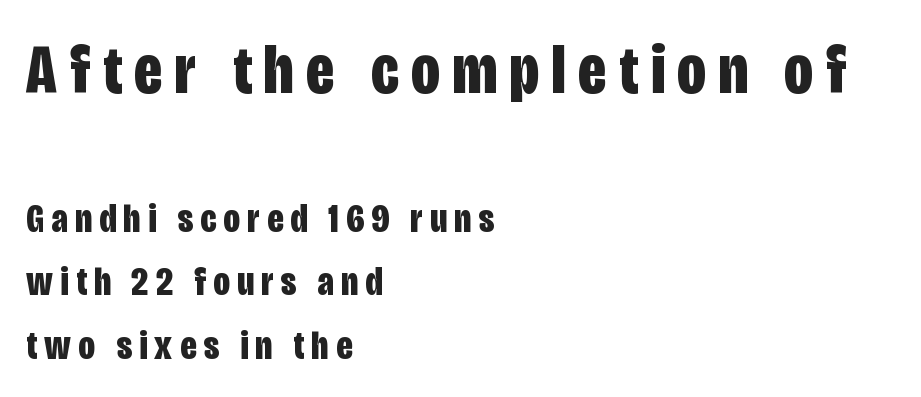
Q: Is the text bold? A: Yes.
Q: Is the text italic (slanted)? A: No, it is upright.
Q: Is the typeface a serif or a sans-serif typeface? A: Sans-serif.
Q: Is the text underlined? A: No.
Q: How is the paragraph aligned? A: Left-aligned.
Q: Is the spacing between lines tight, normal or loose? A: Normal.
Q: Which block of text is set in a larger size, the first (top) or the second (bottom)? A: The first (top) one.
Q: Width (condensed, normal, or wide)? A: Condensed.
Q: Stroke contrast? A: Low.
Q: x-height? A: Large.
Q: Monospaced? A: No.
